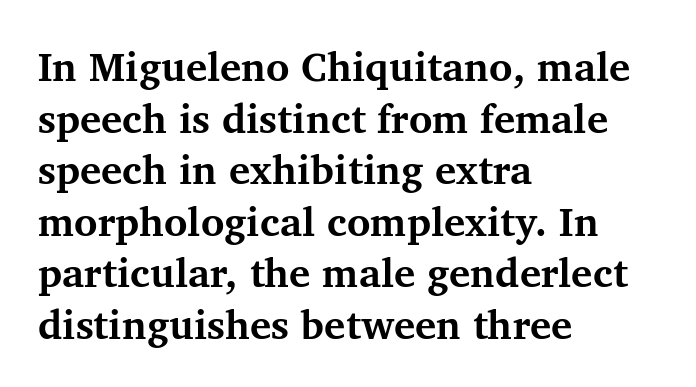
Q: Is the text bold? A: Yes.
Q: Is the text italic (slanted)? A: No, it is upright.
Q: Is the typeface a serif or a sans-serif typeface? A: Serif.
Q: Is the text underlined? A: No.
Q: How is the paragraph aligned? A: Left-aligned.
Q: Is the spacing between letters normal or unusually wide? A: Normal.
Q: Is the spacing between lines tight, normal or loose? A: Normal.
Q: Width (condensed, normal, or wide)? A: Normal.
Q: Stroke contrast? A: Medium.
Q: x-height? A: Medium.
Q: Monospaced? A: No.
